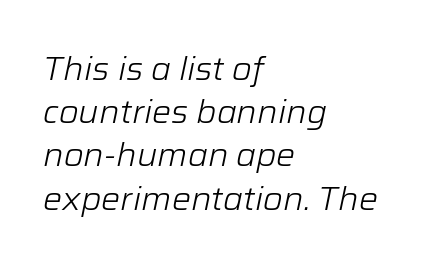
{"italic": "yes", "lean": "right", "slant_degrees": 12, "bold": "no", "weight": "light", "width": "normal", "stroke_contrast": "low", "x_height": "medium", "monospaced": "no", "underline": "no", "align": "left", "line_spacing": "normal", "line_spacing_ratio": 1.35, "letter_spacing": "normal", "letter_spacing_em": 0.0, "glyph_px": 32}
